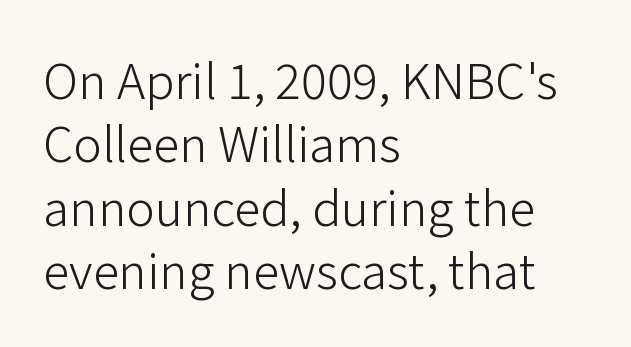
This sample has the flowing, uneven cadence of proportional lettering. Weight: regular or lighter. The string is rendered with underlining switched off. The tracking reads as untouched default to a designer's eye. A typesetter would label this face a sans. Notice how descenders clear the ascenders below comfortably — that's standard leading.
